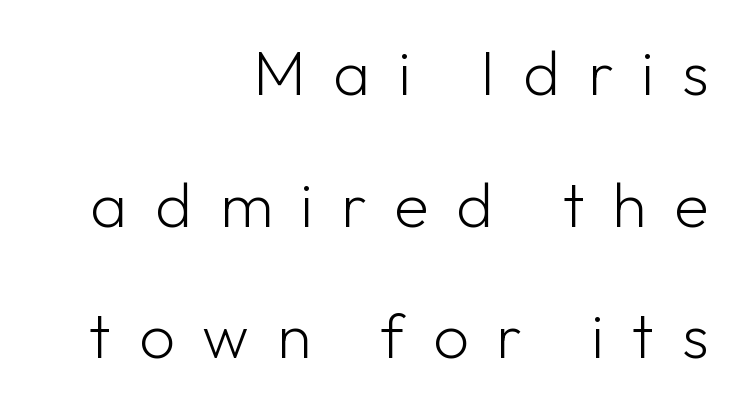
The image shows 63 px light sans-serif type, upright; set right-aligned, loose line spacing (2.09x), unusually wide letter spacing (+0.44 em), not underlined; low stroke contrast and a medium x-height.
